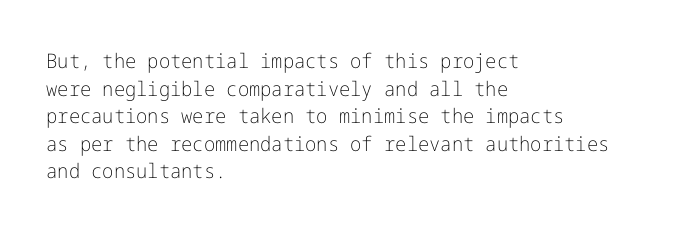
Q: Is the text bold? A: No.
Q: Is the text italic (slanted)? A: No, it is upright.
Q: Is the text underlined? A: No.
Q: How is the paragraph aligned? A: Left-aligned.
Q: Is the spacing between letters normal or unusually wide? A: Normal.
Q: Is the spacing between lines tight, normal or loose? A: Normal.
